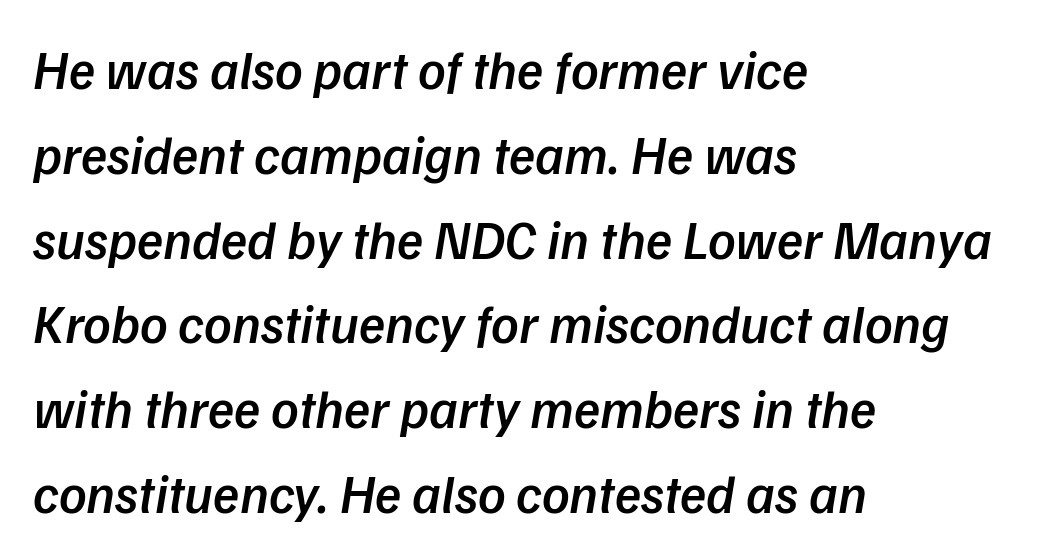
Q: Is the text bold? A: Semi-bold.
Q: Is the text italic (slanted)? A: Yes, it leans right by about 9 degrees.
Q: Is the text underlined? A: No.
Q: How is the paragraph aligned? A: Left-aligned.
Q: Is the spacing between letters normal or unusually wide? A: Normal.
Q: Is the spacing between lines tight, normal or loose? A: Normal.
Q: Width (condensed, normal, or wide)? A: Normal.
Q: Stroke contrast? A: Low.
Q: x-height? A: Medium.
Q: Monospaced? A: No.
